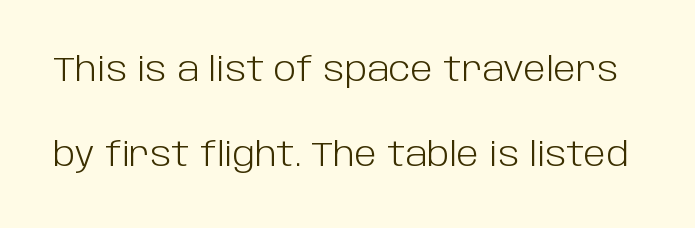
Q: Is the text bold? A: No.
Q: Is the text italic (slanted)? A: No, it is upright.
Q: Is the typeface a serif or a sans-serif typeface? A: Sans-serif.
Q: Is the text underlined? A: No.
Q: Is the spacing between letters normal or unusually wide? A: Normal.
Q: Is the spacing between lines tight, normal or loose? A: Loose.
Q: Width (condensed, normal, or wide)? A: Normal.
Q: Stroke contrast? A: Low.
Q: x-height? A: Large.
Q: Monospaced? A: No.
